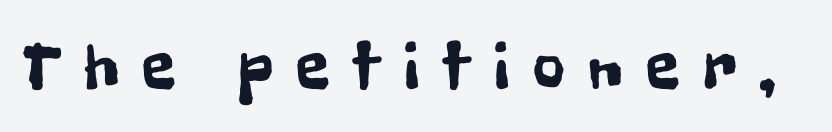
Q: Is the text italic (slanted)? A: No, it is upright.
Q: Is the typeface a serif or a sans-serif typeface? A: Sans-serif.
Q: Is the text underlined? A: No.
Q: Is the spacing between letters normal or unusually wide? A: Unusually wide.
Q: Width (condensed, normal, or wide)? A: Condensed.
Q: Stroke contrast? A: Low.
Q: x-height? A: Medium.
Q: Monospaced? A: No.
